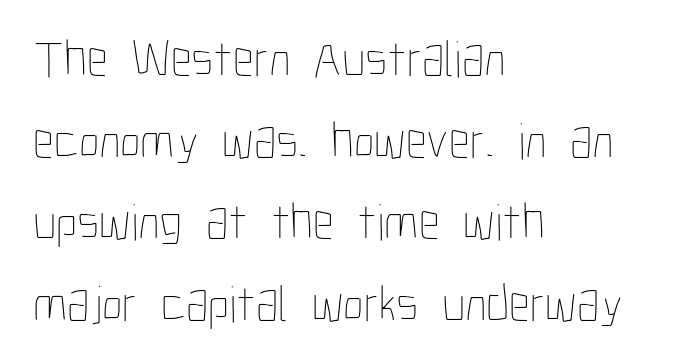
{"italic": "no", "bold": "no", "weight": "thin", "width": "condensed", "stroke_contrast": "low", "x_height": "medium", "monospaced": "no", "underline": "no", "align": "left", "line_spacing": "normal", "line_spacing_ratio": 1.57, "letter_spacing": "normal", "letter_spacing_em": 0.0, "glyph_px": 52}
